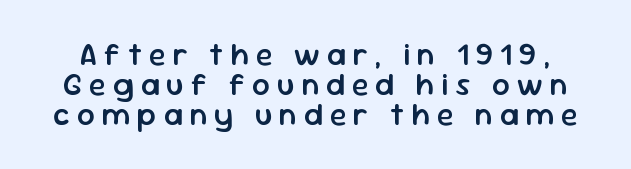
The image shows 31 px semibold sans-serif type, upright; set tight line spacing (0.96x), unusually wide letter spacing (+0.22 em), not underlined; low stroke contrast and a medium x-height.
